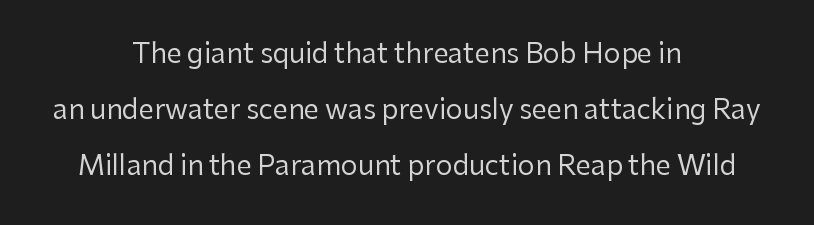
Each new line begins a long way beneath the previous one. The zone under the glyphs is completely vacant. Stem width sits at or under what a default text font uses. Glyph-to-glyph distance matches everyday printed text. A centered setting, common on invitations and titles, is used for this passage. Nope, not italic — everything's standing straight.
